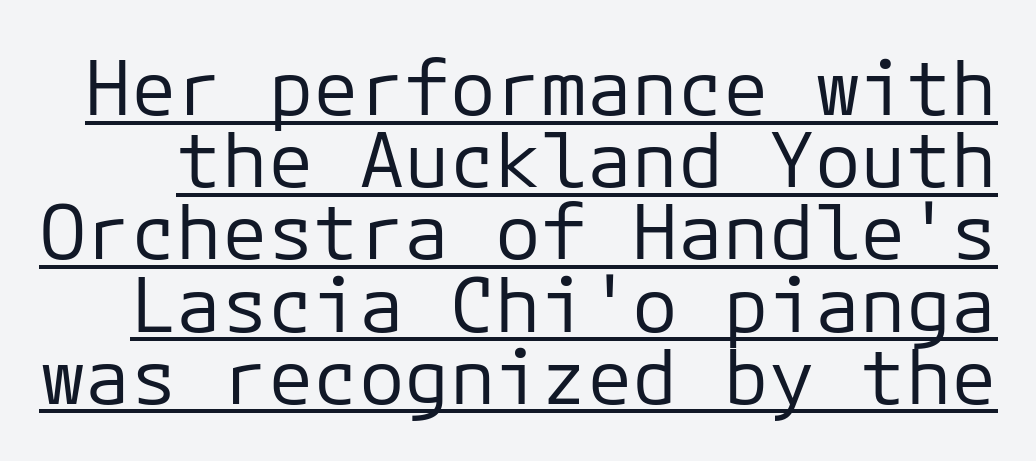
{"serif": "no", "italic": "no", "bold": "no", "weight": "regular", "width": "normal", "stroke_contrast": "low", "x_height": "medium", "monospaced": "yes", "underline": "yes", "line_spacing": "tight", "line_spacing_ratio": 0.95, "letter_spacing": "normal", "letter_spacing_em": 0.0, "glyph_px": 76}
